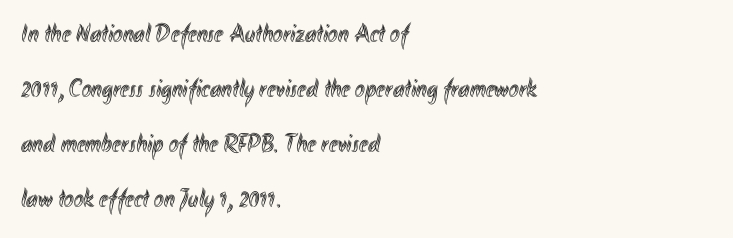
The words here are not underlined. Caption: multi-line text, flush left, ragged right. Airy leading. Observe the ordinary spacing: letters are neighbours, not strangers.
